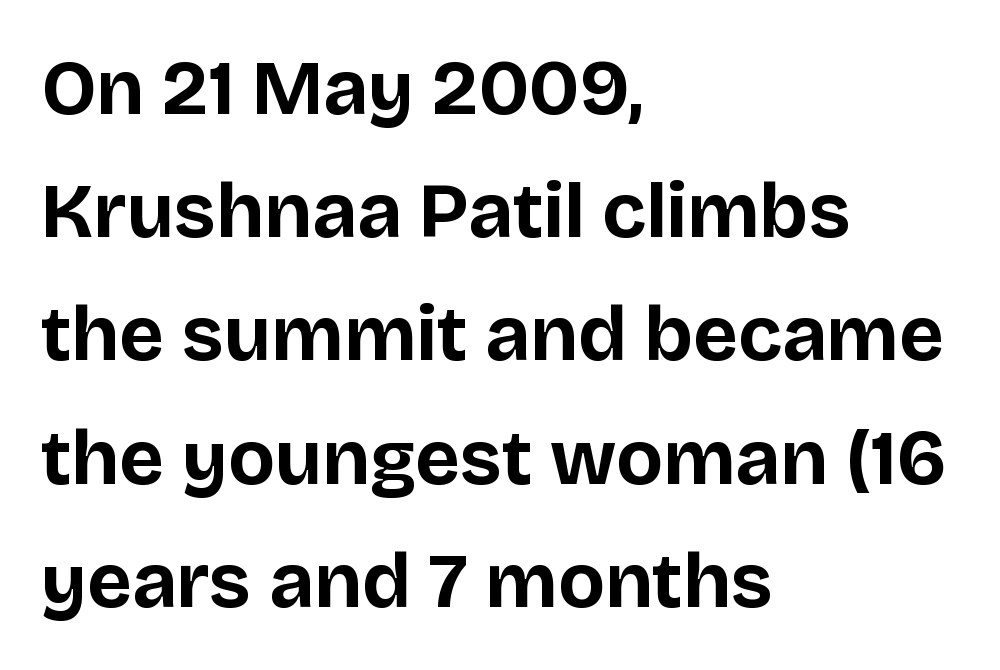
This sample uses an upright cut, with every glyph sitting square on the baseline. The letterforms sit shoulder to shoulder at normal distance. Whoever set this chose a conventional vertical rhythm. Are there feet on the stems? There aren't — it's a sans.
